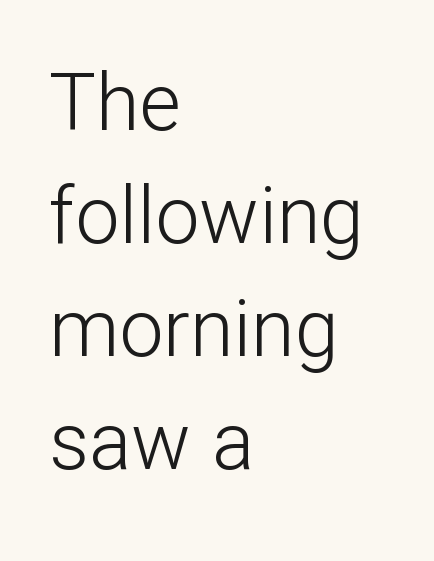
Q: Is the text bold? A: No.
Q: Is the text italic (slanted)? A: No, it is upright.
Q: Is the typeface a serif or a sans-serif typeface? A: Sans-serif.
Q: Is the text underlined? A: No.
Q: How is the paragraph aligned? A: Left-aligned.
Q: Is the spacing between letters normal or unusually wide? A: Normal.
Q: Is the spacing between lines tight, normal or loose? A: Normal.
Q: Width (condensed, normal, or wide)? A: Normal.
Q: Stroke contrast? A: Low.
Q: x-height? A: Medium.
Q: Monospaced? A: No.
